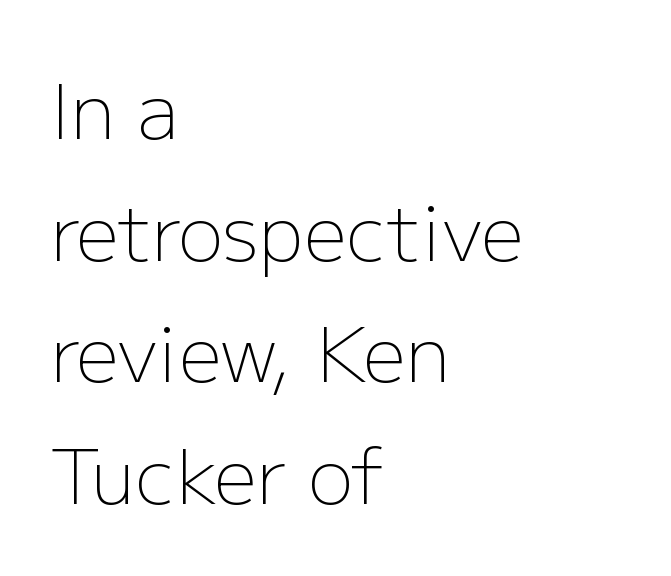
The image shows 76 px light sans-serif type, upright; set left-aligned, normal line spacing (1.6x), normal letter spacing, not underlined; low stroke contrast and a medium x-height.
